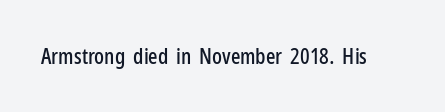
The image shows 22 px text type, upright; set normal letter spacing, not underlined.
